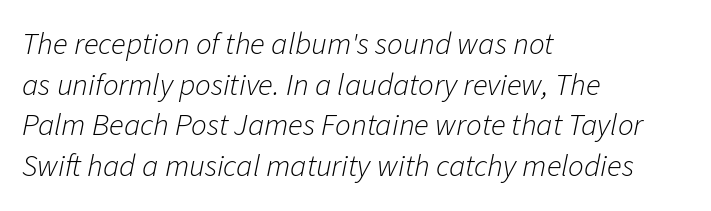
The image shows 31 px light type, italic (leaning right); set left-aligned, normal line spacing (1.31x), normal letter spacing, not underlined; low stroke contrast and a medium x-height.
